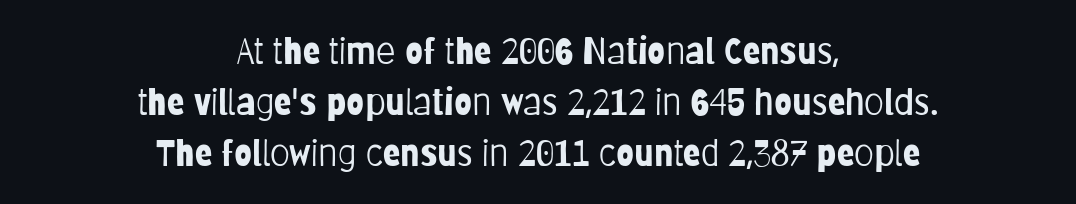
Q: Is the text bold? A: No.
Q: Is the text italic (slanted)? A: No, it is upright.
Q: Is the typeface a serif or a sans-serif typeface? A: Sans-serif.
Q: Is the text underlined? A: No.
Q: How is the paragraph aligned? A: Centered.
Q: Is the spacing between letters normal or unusually wide? A: Normal.
Q: Is the spacing between lines tight, normal or loose? A: Normal.
Q: Width (condensed, normal, or wide)? A: Condensed.
Q: Stroke contrast? A: Low.
Q: x-height? A: Large.
Q: Monospaced? A: No.
